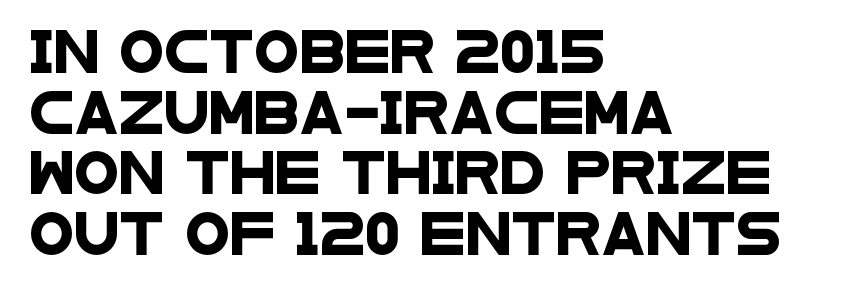
Vertical spacing — default. The face used here is proportionally spaced, like ordinary book or web type. Horizontal alignment here is leftward, the default for most running prose. Tracking value appears to be zero — textbook default spacing.
